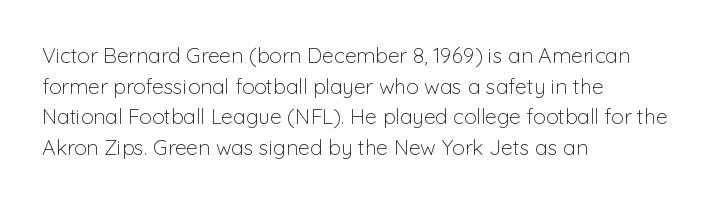
The strip under each line holds only bare page. The lines in this sample share a left origin and differ only in where they stop. The block of text has a typical density, with ordinary space between rows. A typesetter would call this zero additional tracking. Each stroke keeps to a modest, everyday thickness or less. Style check: upright.
